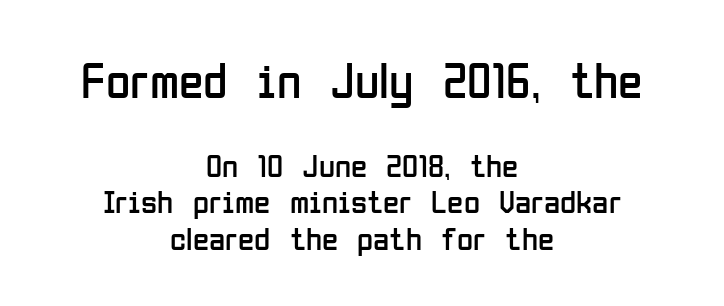
{"serif": "no", "italic": "no", "bold": "no", "weight": "regular", "width": "condensed", "stroke_contrast": "low", "x_height": "medium", "monospaced": "no", "underline": "no", "align": "center", "line_spacing": "tight", "line_spacing_ratio": 1.1, "letter_spacing": "normal", "letter_spacing_em": 0.0, "larger_block": "first", "size_ratio": 1.52, "glyph_px": 50}
